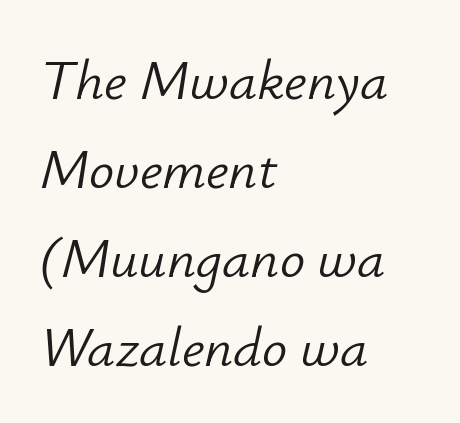
Heft: none added — not bold. Glyph-to-glyph distance matches everyday printed text. The block of text has a typical density, with ordinary space between rows. Posture: slanted.
